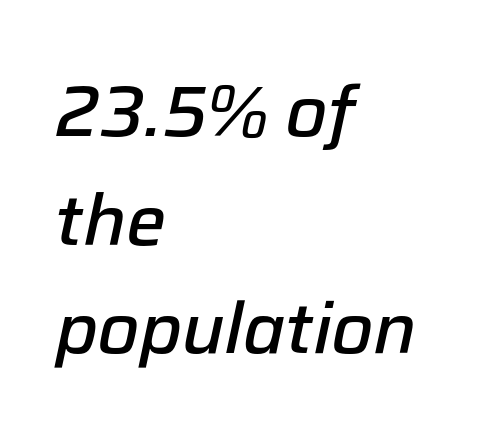
{"italic": "yes", "lean": "right", "slant_degrees": 12, "bold": "semi", "weight": "semibold", "width": "normal", "stroke_contrast": "low", "x_height": "medium", "monospaced": "no", "underline": "no", "align": "left", "line_spacing": "normal", "line_spacing_ratio": 1.53, "letter_spacing": "normal", "letter_spacing_em": 0.0, "glyph_px": 71}
